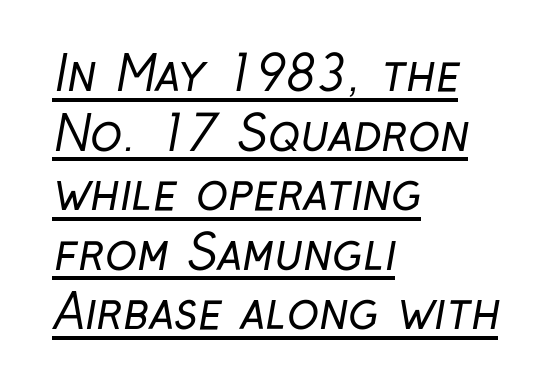
The image shows 48 px regular-weight, condensed sans-serif type; set left-aligned, line spacing 1.24x, normal letter spacing, underlined; low stroke contrast and a medium x-height.
